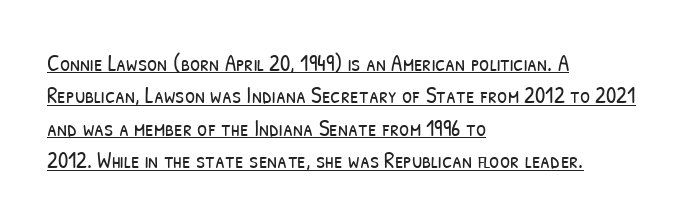
Q: Is the text bold? A: No.
Q: Is the text underlined? A: Yes.
Q: How is the paragraph aligned? A: Left-aligned.
Q: Is the spacing between letters normal or unusually wide? A: Normal.
Q: Is the spacing between lines tight, normal or loose? A: Normal.
